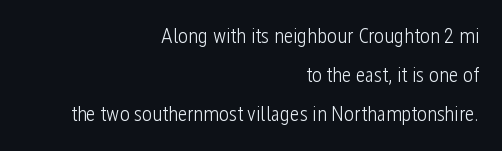
{"italic": "no", "bold": "no", "underline": "no", "align": "right", "line_spacing_ratio": 1.86, "letter_spacing": "normal", "letter_spacing_em": 0.0, "glyph_px": 21}
